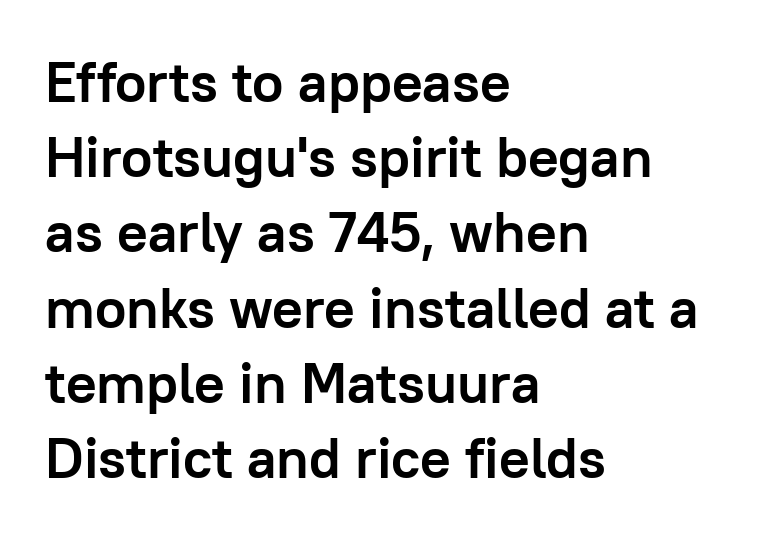
The image shows 57 px semibold sans-serif type, upright; set left-aligned, normal line spacing (1.32x), normal letter spacing, not underlined; low stroke contrast and a medium x-height.
